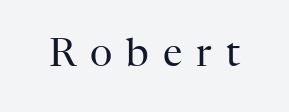
Every character sits straight up, as roman type does. The passage shown has open, widely tracked lettering throughout. Is the type heavy? It reads as light-to-regular instead. The string is rendered with underlining switched off.
